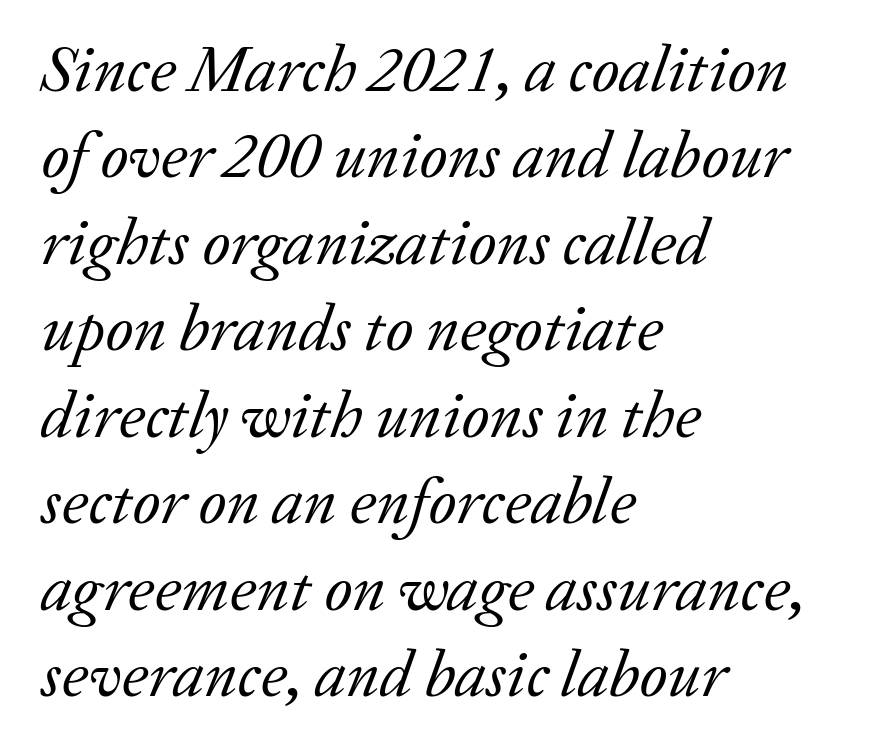
The image shows 66 px regular-weight serif type, italic (leaning right); set left-aligned, normal line spacing (1.31x), normal letter spacing, not underlined; low stroke contrast and a medium x-height.
